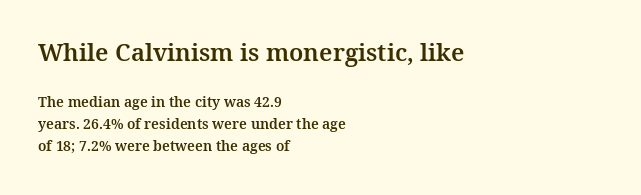
The image shows 24 px text type, upright; set left-aligned, normal line spacing (1.55x), normal letter spacing, not underlined; the first (top) block is 1.71x larger.
